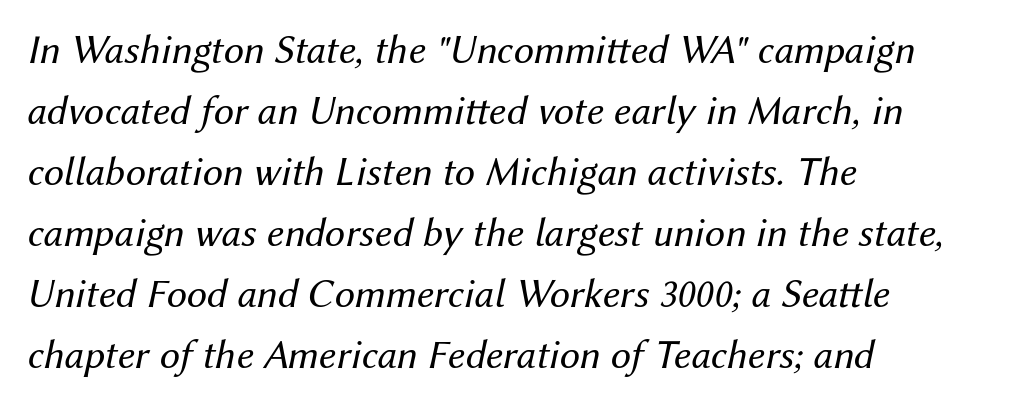
The image shows 41 px regular-weight type, italic (leaning right); set left-aligned, normal line spacing (1.49x), normal letter spacing, not underlined; medium stroke contrast and a medium x-height.
